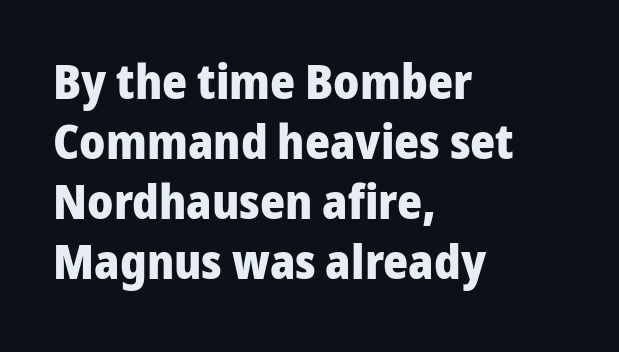
Q: Is the text bold? A: Yes.
Q: Is the text italic (slanted)? A: No, it is upright.
Q: Is the typeface a serif or a sans-serif typeface? A: Sans-serif.
Q: Is the text underlined? A: No.
Q: How is the paragraph aligned? A: Left-aligned.
Q: Is the spacing between letters normal or unusually wide? A: Normal.
Q: Is the spacing between lines tight, normal or loose? A: Normal.
Q: Width (condensed, normal, or wide)? A: Normal.
Q: Stroke contrast? A: Low.
Q: x-height? A: Medium.
Q: Monospaced? A: No.
